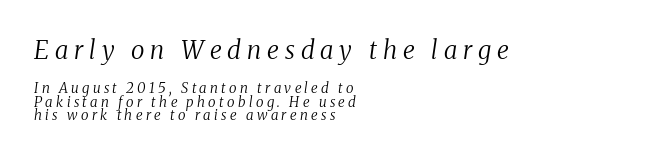
Q: Is the text bold? A: No.
Q: Is the text italic (slanted)? A: Yes, it leans right by about 8 degrees.
Q: Is the text underlined? A: No.
Q: How is the paragraph aligned? A: Left-aligned.
Q: Is the spacing between letters normal or unusually wide? A: Unusually wide.
Q: Is the spacing between lines tight, normal or loose? A: Tight.
Q: Which block of text is set in a larger size, the first (top) or the second (bottom)? A: The first (top) one.
